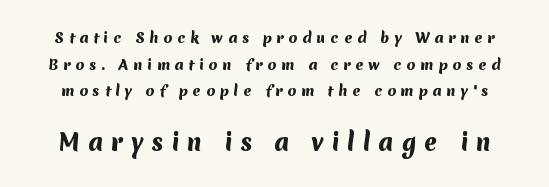
Caption: bold face, heavy strokes. Loosely led — the rows are spread out. Anything drawn beneath the words? Only blank space. Of the two passages, the one underneath uses the larger point size. A typesetter would call this heavily tracked-out type.
